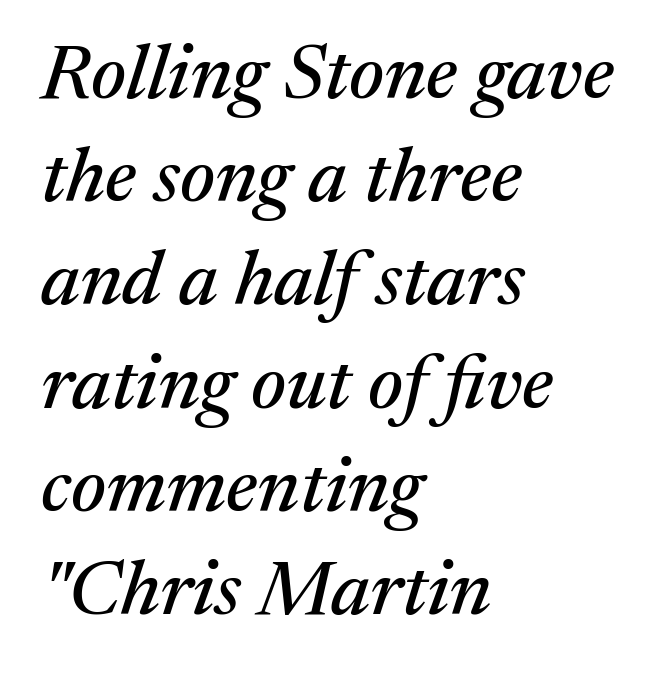
{"serif": "yes", "italic": "yes", "lean": "right", "slant_degrees": 17, "width": "normal", "stroke_contrast": "medium", "x_height": "medium", "monospaced": "no", "underline": "no", "align": "left", "line_spacing": "normal", "line_spacing_ratio": 1.34, "letter_spacing": "normal", "letter_spacing_em": 0.0, "glyph_px": 77}
